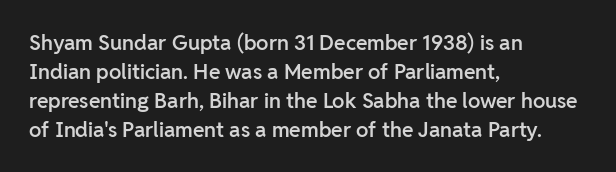
These lines keep a tight, regular rhythm from letter to letter. If you drew a ruler down the left edge, every line would touch it. Compared with an ordinary text face, these strokes are moderately heavier — a semibold. Whoever set this chose a conventional vertical rhythm. The glyphs are unaccompanied by any horizontal stroke below them.
